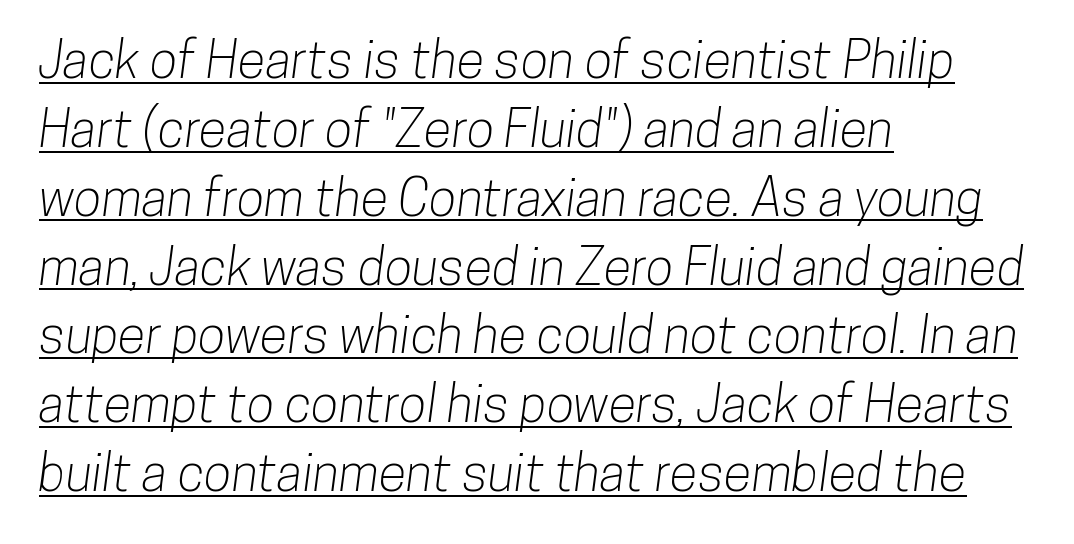
The image shows 51 px condensed sans-serif type; set left-aligned, normal line spacing (1.35x), normal letter spacing, underlined; low stroke contrast and a medium x-height.
